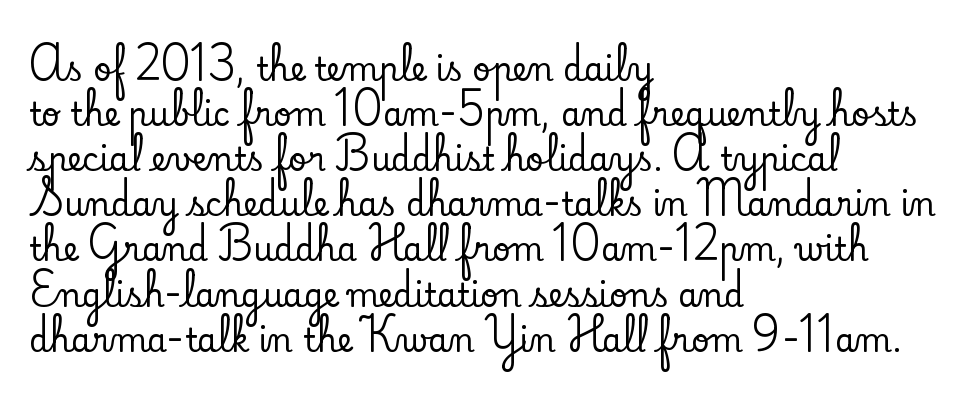
Q: Is the text italic (slanted)? A: No, it is upright.
Q: Is the typeface a serif or a sans-serif typeface? A: Serif.
Q: Is the text underlined? A: No.
Q: How is the paragraph aligned? A: Left-aligned.
Q: Is the spacing between letters normal or unusually wide? A: Normal.
Q: Is the spacing between lines tight, normal or loose? A: Normal.
Q: Width (condensed, normal, or wide)? A: Normal.
Q: Stroke contrast? A: Low.
Q: x-height? A: Small.
Q: Monospaced? A: No.
